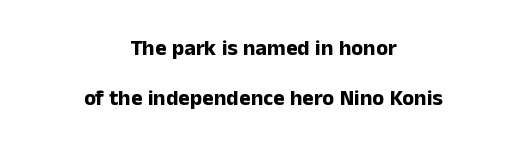
The letterforms sit shoulder to shoulder at normal distance. This sample trades compactness for vertical openness between lines. The passage shown is not underscored anywhere. Strong, thick strokes mark this as bold type. Each line is balanced around a shared central axis. Every character sits straight up, as roman type does.
